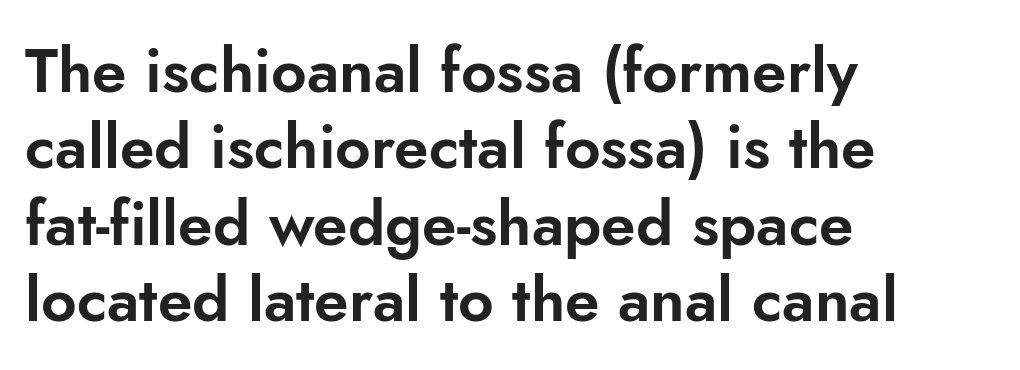
The specimen reads as upright at a glance. The ragged edge is on the right, which tells us the setting is flush left. Check where the strokes stop: nothing finishes them off — pure sans. Descender tails drop into unmarked territory. The rendering uses natural spacing where letterforms have individual widths. This sample uses plain, unmodified letter spacing.
